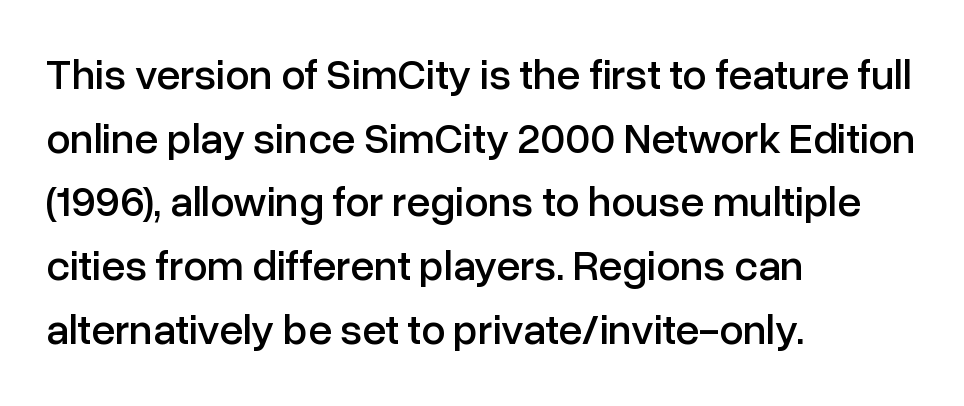
Leading: standard. Where is the straight margin? On the left. These lines are rendered in a variable-pitch font. Inter-character spacing is left at the font's built-in metrics. Tall strokes in this sample are plumb rather than angled. Serif or sans? Sans — the stroke terminals are bare.
